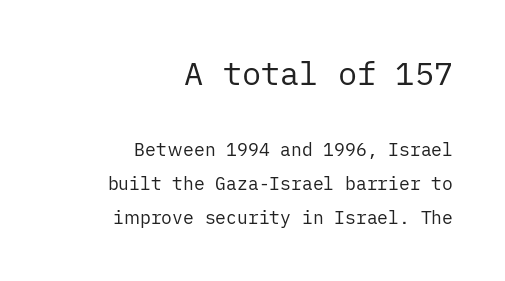
The image shows 32 px regular-weight sans-serif type, upright; set right-aligned, line spacing 1.87x, normal letter spacing, not underlined; the first (top) block is 1.78x larger; low stroke contrast and a medium x-height.
